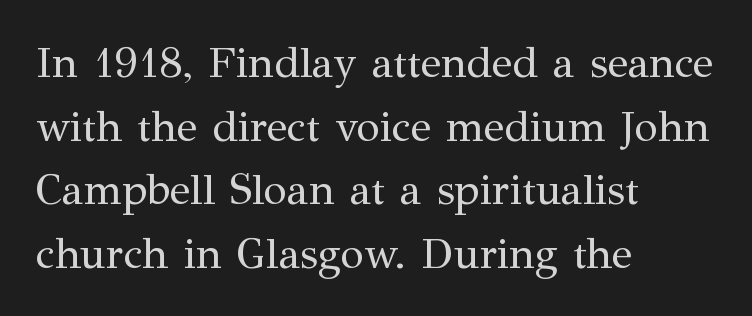
One-word summary of the alignment: left. Baseline-to-baseline distance is the conventional proportion of letter height. These lines were composed using upright roman letters. The foot of each line stays bare and open. The passage shown is not bold in any degree. Looks like regular typesetting: each glyph gets only the width it needs.
